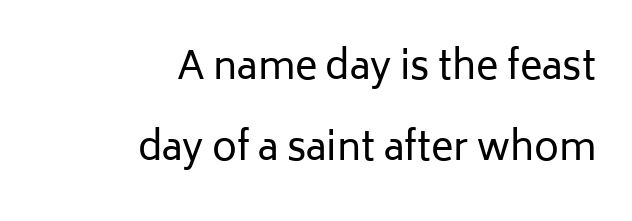
{"serif": "no", "italic": "no", "bold": "no", "weight": "regular", "width": "normal", "stroke_contrast": "low", "x_height": "medium", "monospaced": "no", "underline": "no", "align": "right", "line_spacing": "loose", "line_spacing_ratio": 2.12, "letter_spacing": "normal", "letter_spacing_em": 0.0, "glyph_px": 38}
